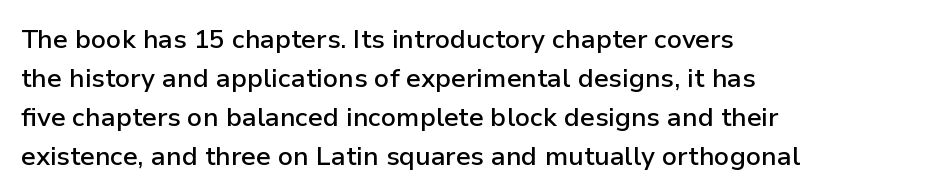
{"italic": "no", "bold": "semi", "underline": "no", "align": "left", "line_spacing": "normal", "line_spacing_ratio": 1.5, "letter_spacing": "normal", "letter_spacing_em": 0.0, "glyph_px": 26}
